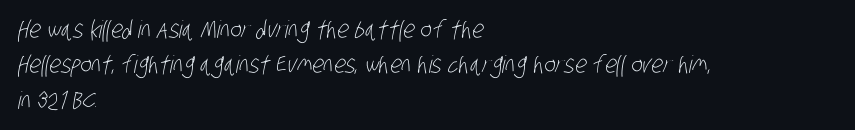
Q: Is the text bold? A: No.
Q: Is the text underlined? A: No.
Q: How is the paragraph aligned? A: Left-aligned.
Q: Is the spacing between letters normal or unusually wide? A: Normal.
Q: Is the spacing between lines tight, normal or loose? A: Normal.
